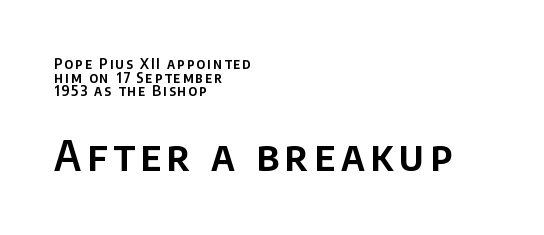
The passage shown is typeset with a sans-serif family. Closely set lines give the paragraph a compact silhouette. The text block is weighted toward the left margin, trailing off unevenly rightward. Upright lettering throughout.
